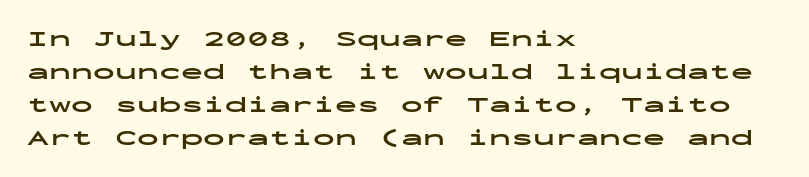
You'd pick this weight for a headline — it's a proper bold. The lettering holds an erect, upright posture throughout. Glance below the letters and you will spot only blank space. Layout note: lines flush left. Characters follow at the spacing the type designer built in. These lines sit exactly where default settings would place them.
